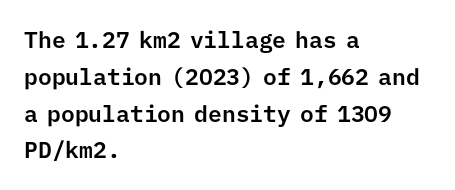
Every character sits straight up, as roman type does. Where is the straight margin? On the left. The rendering uses a moderate line-height, typical for paragraphs. Just letters on the line, the space beneath them empty. Compared with typical body copy, the letter spacing here is the same.
